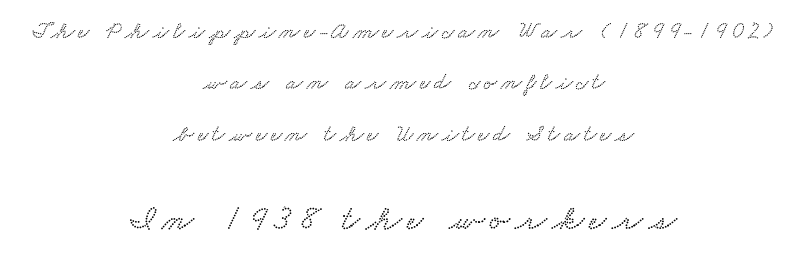
Q: Is the text underlined? A: No.
Q: How is the paragraph aligned? A: Centered.
Q: Is the spacing between lines tight, normal or loose? A: Loose.
Q: Which block of text is set in a larger size, the first (top) or the second (bottom)? A: The second (bottom) one.
Q: Width (condensed, normal, or wide)? A: Wide.
Q: Stroke contrast? A: Low.
Q: x-height? A: Small.
Q: Monospaced? A: No.
